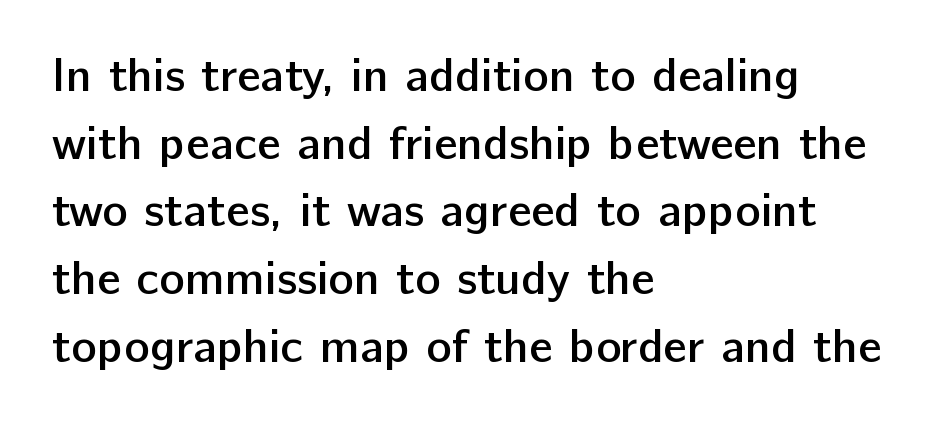
The image shows 48 px semibold sans-serif type, upright; set left-aligned, normal line spacing (1.41x), normal letter spacing, not underlined; low stroke contrast and a medium x-height.
